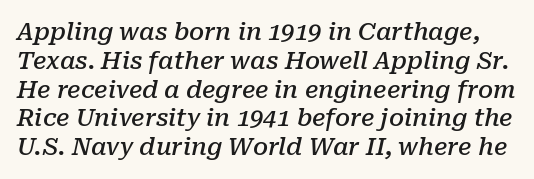
The letters are semibold — heavier than regular but short of a full bold. The gaps between neighbouring characters are ordinary and unremarkable. Underline: absent. Rendered with sloped, italic letterforms.
